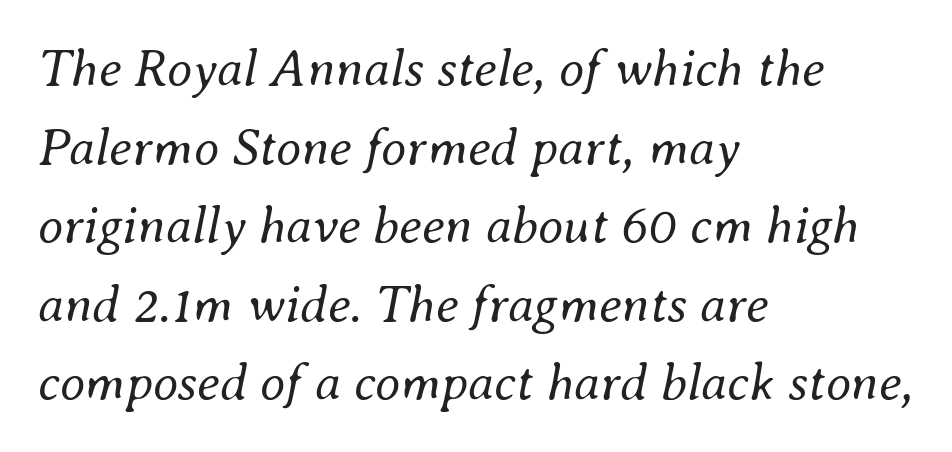
Underline: absent. The weight would be labelled regular, book, light, or lighter still. Look at the tracking — it's just the regular setting, nothing added. A typesetter would call this leading conventional body-copy spacing.
